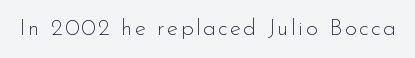
Honestly, there is no underline to notice here at all. This is roman type, the default non-slanted kind. Weight: not bold — regular or lighter.
